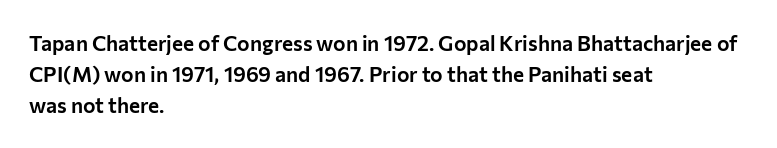
{"italic": "no", "underline": "no", "align": "left", "line_spacing": "normal", "line_spacing_ratio": 1.48, "letter_spacing": "normal", "letter_spacing_em": 0.0, "glyph_px": 21}
